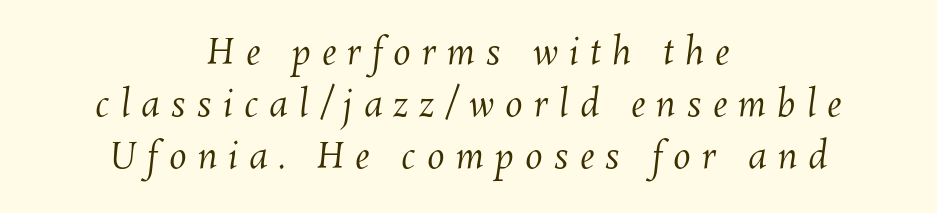
The image shows 35 px regular-weight type; set centered, normal line spacing (1.49x), unusually wide letter spacing (+0.32 em), not underlined; medium stroke contrast and a medium x-height.
